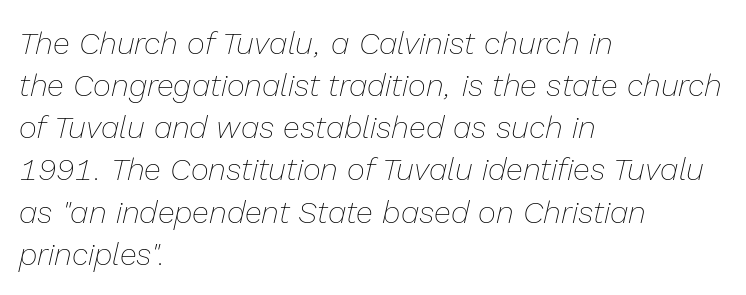
{"italic": "yes", "lean": "right", "slant_degrees": 13, "bold": "no", "weight": "thin", "width": "normal", "stroke_contrast": "low", "x_height": "medium", "monospaced": "no", "underline": "no", "align": "left", "line_spacing": "normal", "line_spacing_ratio": 1.36, "letter_spacing": "normal", "letter_spacing_em": 0.0, "glyph_px": 31}
